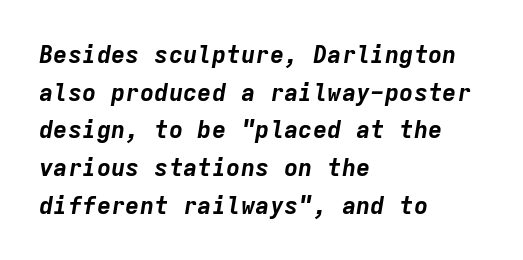
Line beginnings align vertically; line endings do not. Observe the ordinary spacing: letters are neighbours, not strangers. Quick note: interline space is typical. Slanted lettering throughout. Typesetter's note: full bold, strokes at maximum text heaviness. Quick note: underline off.
